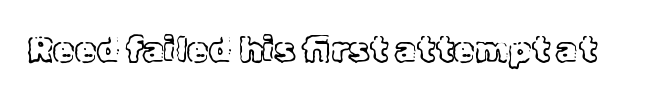
Q: Is the text italic (slanted)? A: No, it is upright.
Q: Is the text underlined? A: No.
Q: Is the spacing between letters normal or unusually wide? A: Normal.
Q: Width (condensed, normal, or wide)? A: Normal.
Q: x-height? A: Medium.
Q: Monospaced? A: No.
